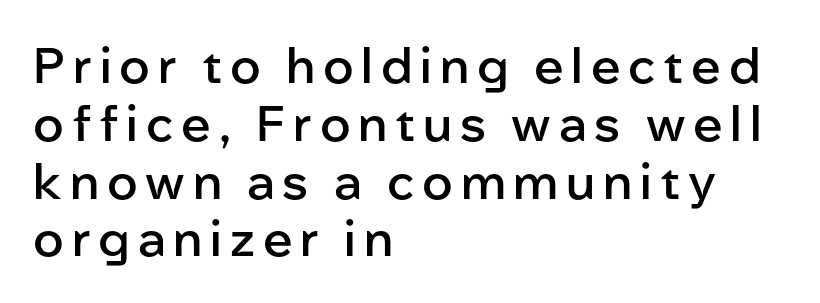
Proportional: the letters do not fall into vertical columns. Do the letters lean? They stand straight. Each line starts at the same left margin while the right side varies. The baseline area is clear.
